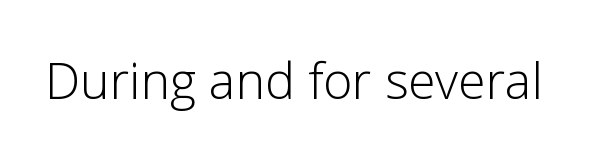
{"serif": "no", "italic": "no", "bold": "no", "weight": "light", "width": "normal", "stroke_contrast": "low", "x_height": "medium", "monospaced": "no", "underline": "no", "letter_spacing": "normal", "letter_spacing_em": 0.0, "glyph_px": 50}
